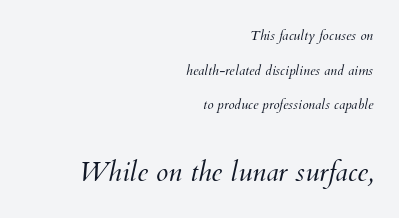
The rendering uses natural spacing where letterforms have individual widths. This layout puts the modest block above and the oversized block below. Emphasis-style slanted type is in use. Letters have the restrained weight of plain body copy at most. The area under the type is left untouched. Caption: standard tracking, unaltered.
